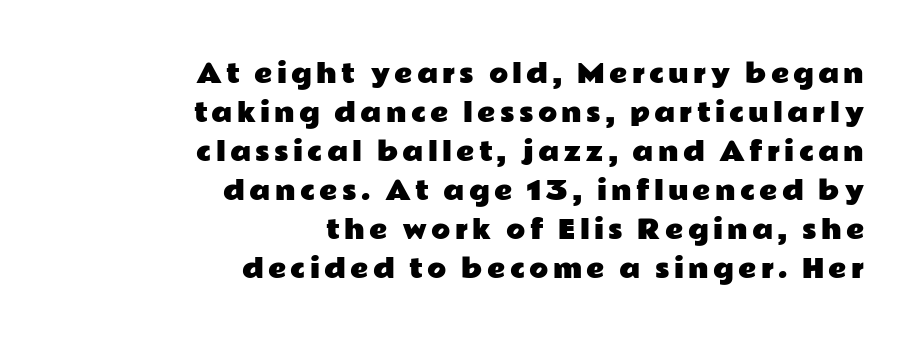
The image shows 25 px text type, upright; set right-aligned, normal line spacing (1.56x), not underlined.
